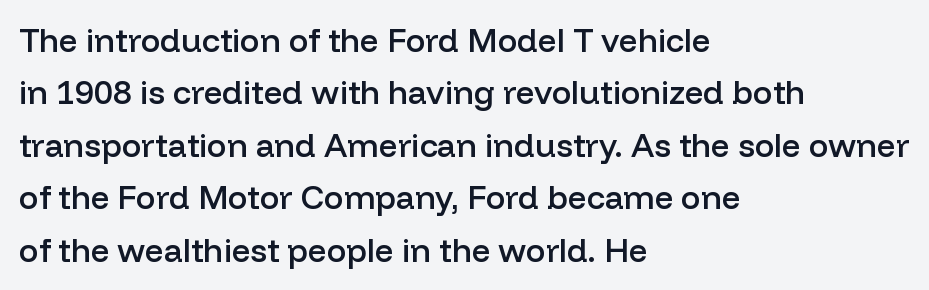
Q: Is the text bold? A: Semi-bold.
Q: Is the text italic (slanted)? A: No, it is upright.
Q: Is the typeface a serif or a sans-serif typeface? A: Sans-serif.
Q: Is the text underlined? A: No.
Q: How is the paragraph aligned? A: Left-aligned.
Q: Is the spacing between letters normal or unusually wide? A: Normal.
Q: Is the spacing between lines tight, normal or loose? A: Normal.
Q: Width (condensed, normal, or wide)? A: Normal.
Q: Stroke contrast? A: Low.
Q: x-height? A: Medium.
Q: Monospaced? A: No.
